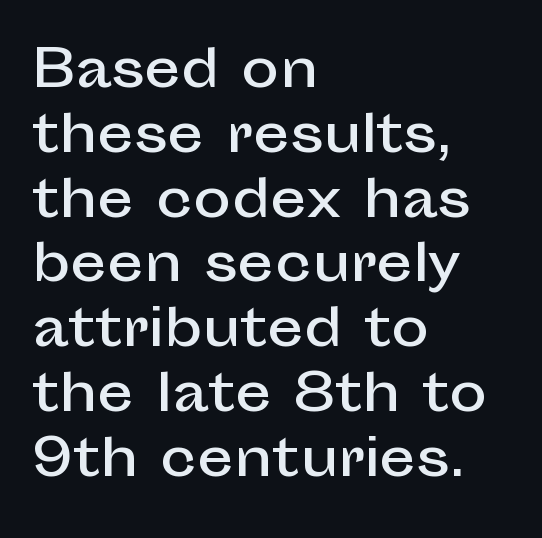
The image shows 51 px sans-serif type, upright; set left-aligned, normal line spacing (1.27x), normal letter spacing, not underlined; low stroke contrast and a medium x-height.
